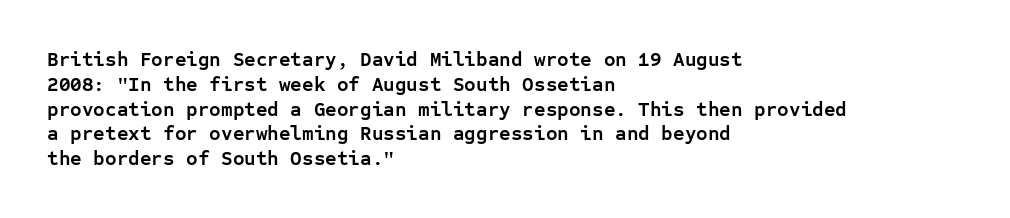
Q: Is the text bold? A: Yes.
Q: Is the text italic (slanted)? A: No, it is upright.
Q: Is the text underlined? A: No.
Q: How is the paragraph aligned? A: Left-aligned.
Q: Is the spacing between letters normal or unusually wide? A: Normal.
